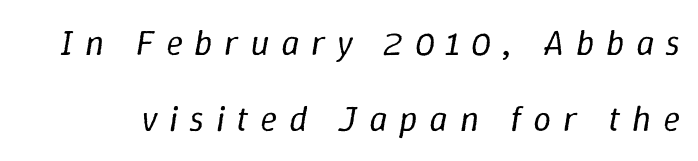
{"italic": "yes", "lean": "right", "slant_degrees": 9, "bold": "no", "weight": "regular", "width": "normal", "stroke_contrast": "low", "x_height": "medium", "monospaced": "no", "underline": "no", "line_spacing": "loose", "line_spacing_ratio": 2.1, "letter_spacing": "wide", "letter_spacing_em": 0.32, "glyph_px": 36}
